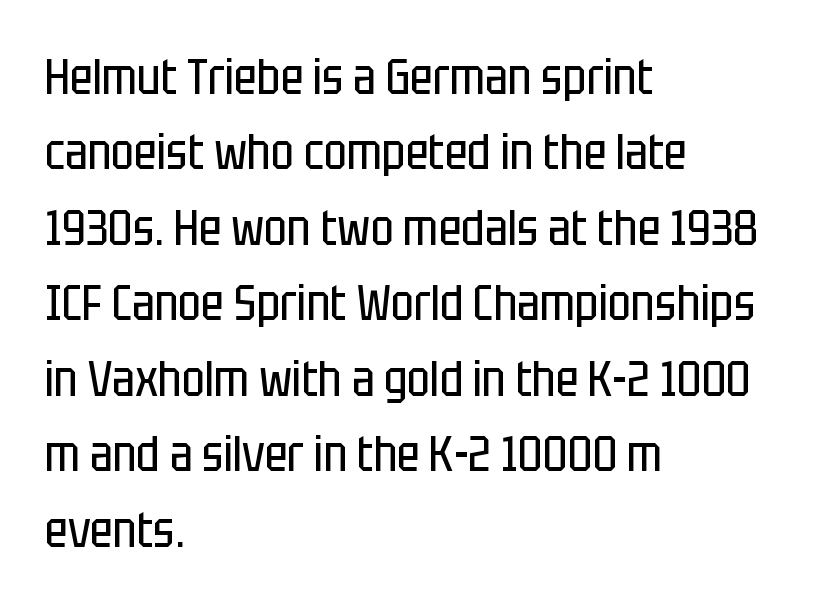
The specimen omits any rule beneath the text block's lines. The letters advance in unequal steps, a hallmark of proportional type. The paragraph shown leans on its left margin. The axis of the letterforms is exactly vertical. Reading down the column, the eye jumps a familiar distance to each next line. The letterforms sit shoulder to shoulder at normal distance.
